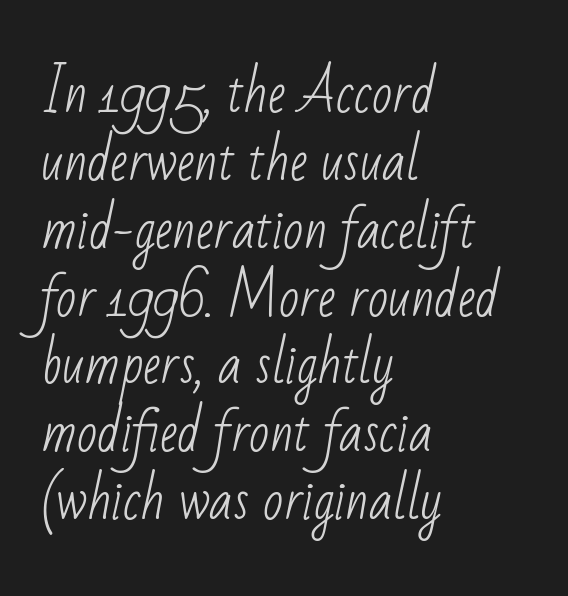
The image shows 53 px light, condensed sans-serif type; set left-aligned, normal line spacing (1.28x), normal letter spacing, not underlined; low stroke contrast and a small x-height.
